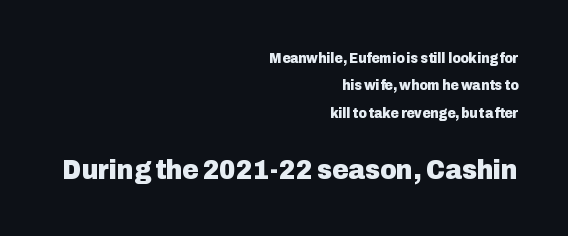
The image shows 28 px heavy sans-serif type, upright; set right-aligned, loose line spacing (1.95x), normal letter spacing, not underlined; the second (bottom) block is 2.0x larger; low stroke contrast and a medium x-height.
